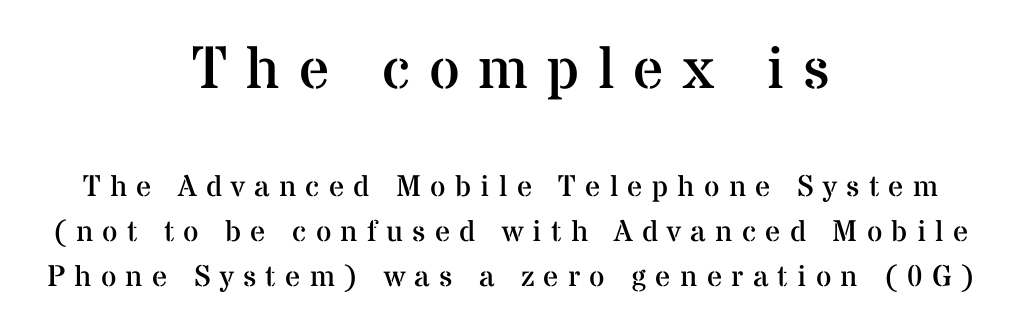
Q: Is the text bold? A: No.
Q: Is the text italic (slanted)? A: No, it is upright.
Q: Is the typeface a serif or a sans-serif typeface? A: Serif.
Q: Is the text underlined? A: No.
Q: How is the paragraph aligned? A: Centered.
Q: Is the spacing between letters normal or unusually wide? A: Unusually wide.
Q: Is the spacing between lines tight, normal or loose? A: Normal.
Q: Which block of text is set in a larger size, the first (top) or the second (bottom)? A: The first (top) one.
Q: Width (condensed, normal, or wide)? A: Normal.
Q: Stroke contrast? A: Medium.
Q: x-height? A: Medium.
Q: Monospaced? A: No.
